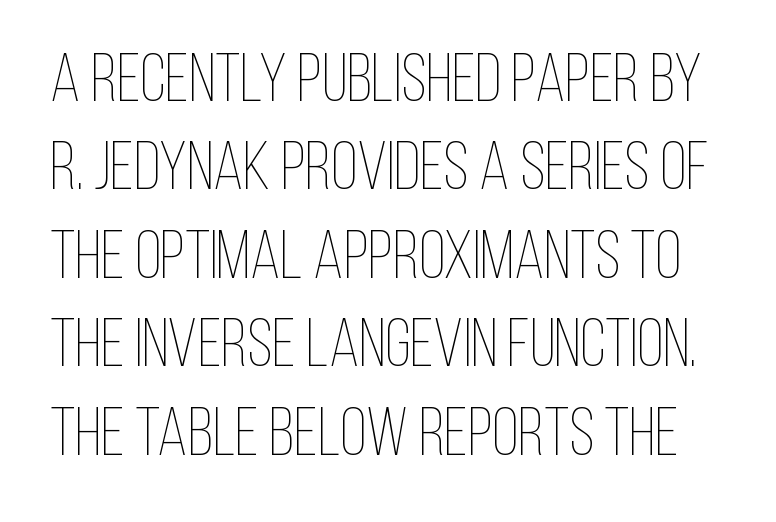
The words here are not underlined. The typography opts for an upright posture over an oblique one. Is this a fixed-width face? No — the glyphs have proportional, varying widths. Nothing unusual about the tracking: characters are spaced as the font intends.
